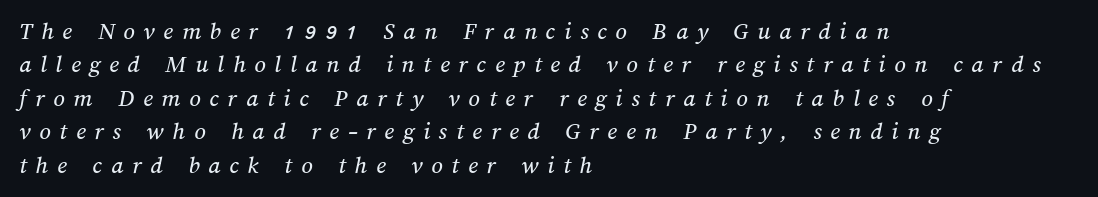
The rendering uses a moderate line-height, typical for paragraphs. This sample is left-justified, so line endings fall wherever the words run out. How are the letters spaced? Widely, with obvious added tracking. The glyphs are unaccompanied by any horizontal stroke below them.
